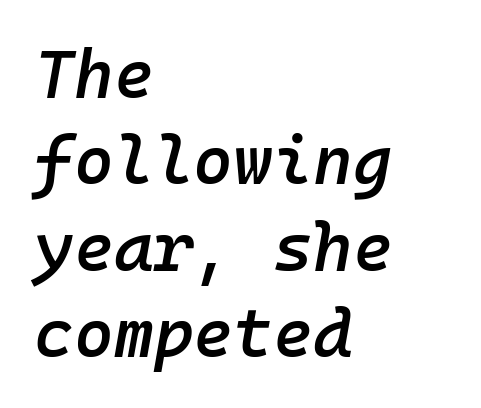
The image shows 68 px semibold type, italic (leaning right), monospaced; set left-aligned, normal line spacing (1.27x), normal letter spacing, not underlined; low stroke contrast and a medium x-height.
